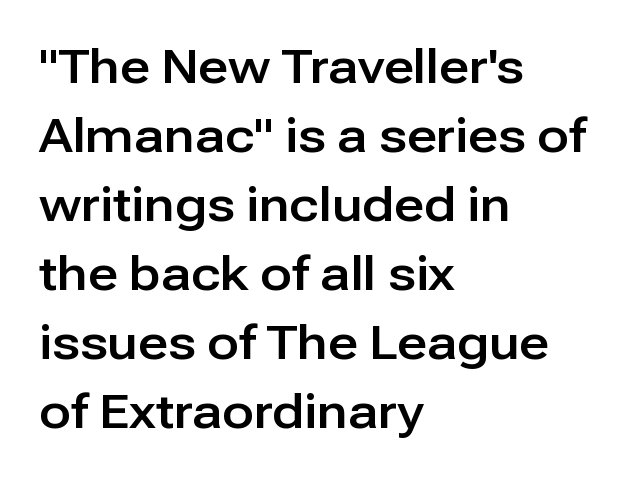
{"serif": "no", "italic": "no", "width": "normal", "stroke_contrast": "low", "x_height": "medium", "monospaced": "no", "underline": "no", "align": "left", "line_spacing": "normal", "line_spacing_ratio": 1.47, "letter_spacing": "normal", "letter_spacing_em": 0.0, "glyph_px": 47}
